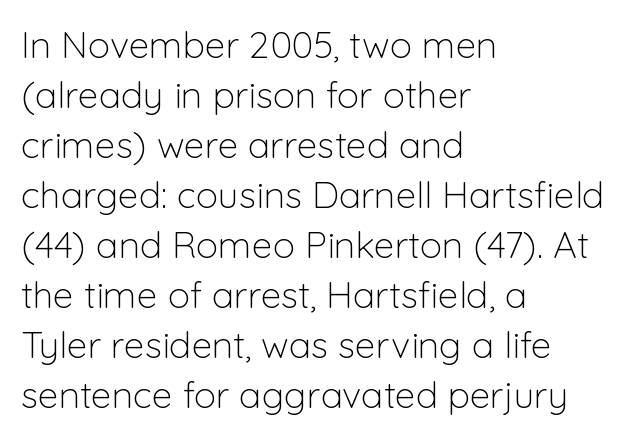
Tracking value appears to be zero — textbook default spacing. Layout note: lines flush left. Varying glyph widths throughout — classic text-font behaviour. No heavy texture on the line: the type isn't bold. Underlining? Definitely not there.
